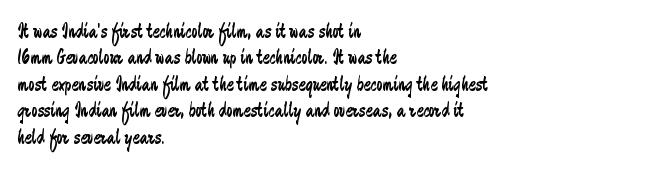
The image shows 21 px text type; set left-aligned, normal line spacing (1.26x), normal letter spacing, not underlined.
